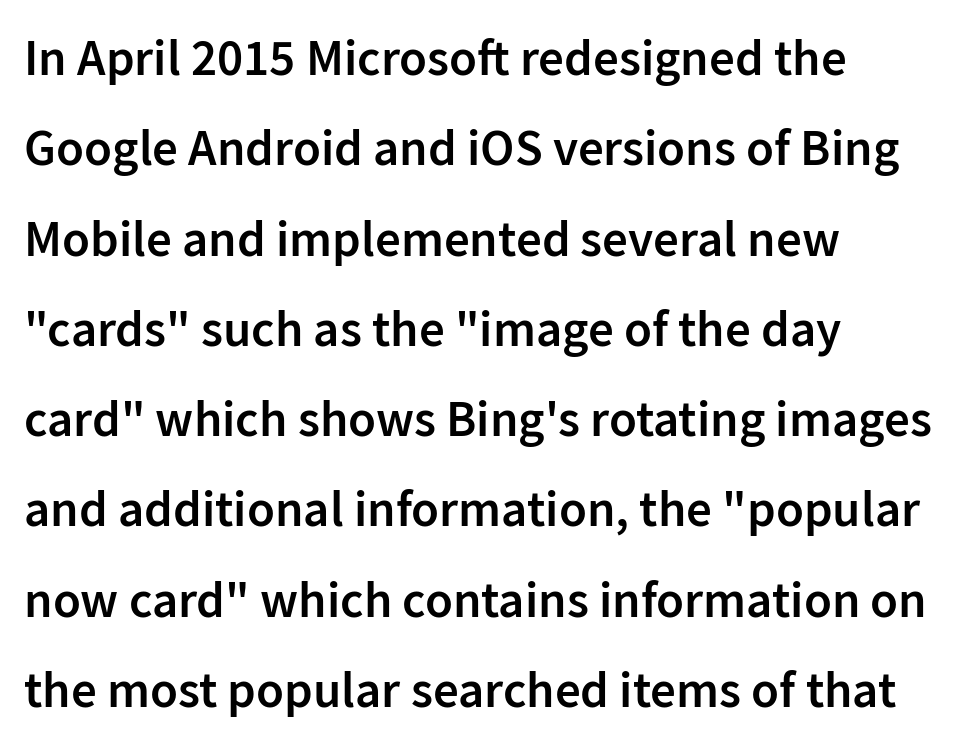
Q: Is the text bold? A: Semi-bold.
Q: Is the text italic (slanted)? A: No, it is upright.
Q: Is the typeface a serif or a sans-serif typeface? A: Sans-serif.
Q: Is the text underlined? A: No.
Q: How is the paragraph aligned? A: Left-aligned.
Q: Is the spacing between letters normal or unusually wide? A: Normal.
Q: Width (condensed, normal, or wide)? A: Normal.
Q: Stroke contrast? A: Low.
Q: x-height? A: Medium.
Q: Monospaced? A: No.
